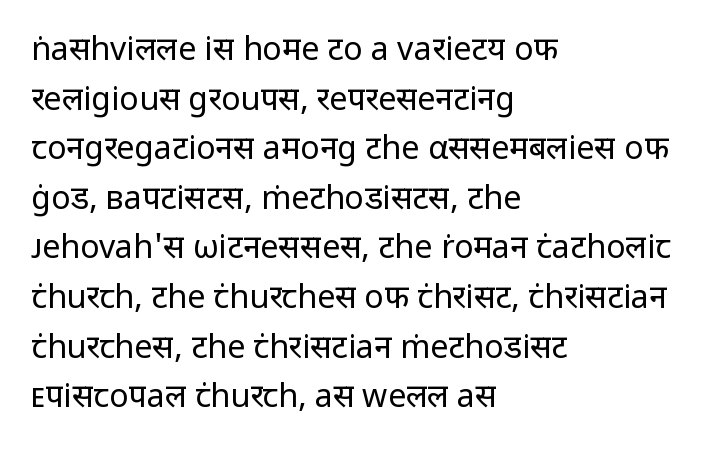
Rendered with straight, roman letterforms. The letterforms sit shoulder to shoulder at normal distance. One glance says typical: line gaps are just what's usual. Casual observation: everything's shoved over to the left. The font family rendered here belongs to the sans-serif group.
